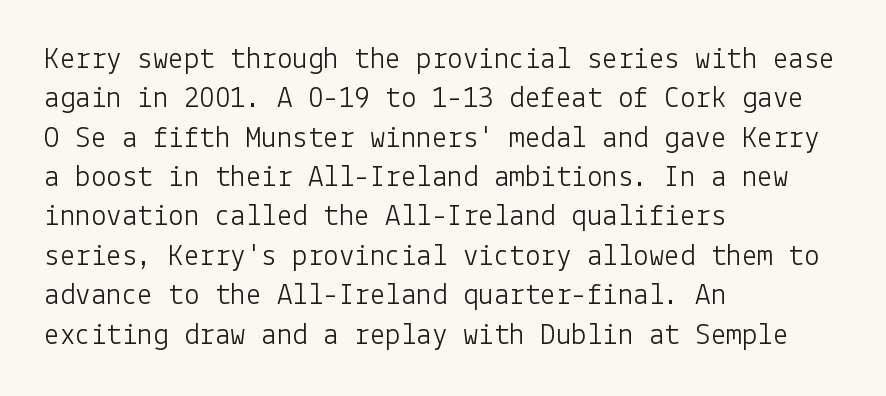
The image shows 31 px light sans-serif type, upright; set left-aligned, normal line spacing (1.27x), normal letter spacing, not underlined; low stroke contrast and a medium x-height.
